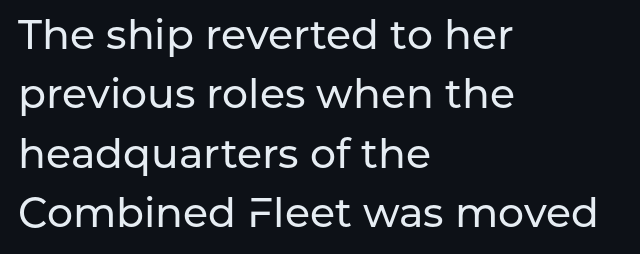
The image shows 41 px sans-serif type, upright; set left-aligned, normal line spacing (1.45x), normal letter spacing, not underlined; low stroke contrast and a medium x-height.
